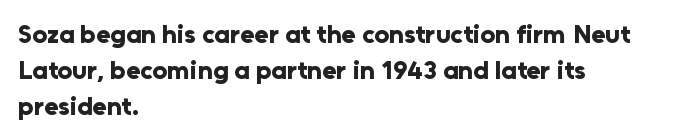
The image shows 26 px bold type, upright; set left-aligned, normal line spacing (1.38x), normal letter spacing, not underlined.
